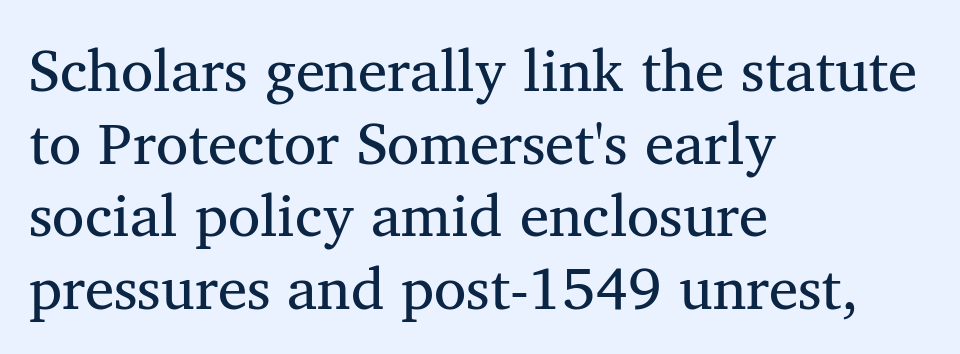
The image shows 59 px regular-weight serif type, upright; set left-aligned, line spacing 1.23x, normal letter spacing, not underlined; medium stroke contrast and a medium x-height.
